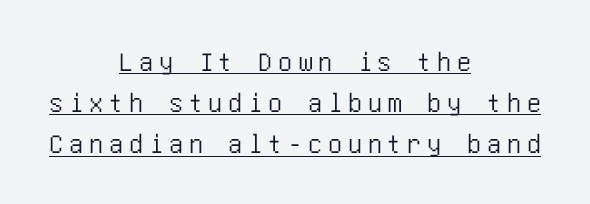
The image shows 28 px condensed sans-serif type, upright; set centered, normal line spacing (1.47x), unusually wide letter spacing (+0.21 em), underlined; low stroke contrast and a large x-height.
